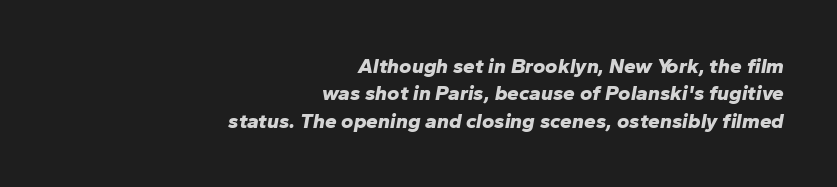
If you drew a line through each stem, it would be angled. How are the letters spaced? Ordinarily, with no added tracking. Notice how thick the strokes are: this is what a full bold looks like. Interline gaps are of average width in this sample. Casual observation: everything's shoved over to the right.
